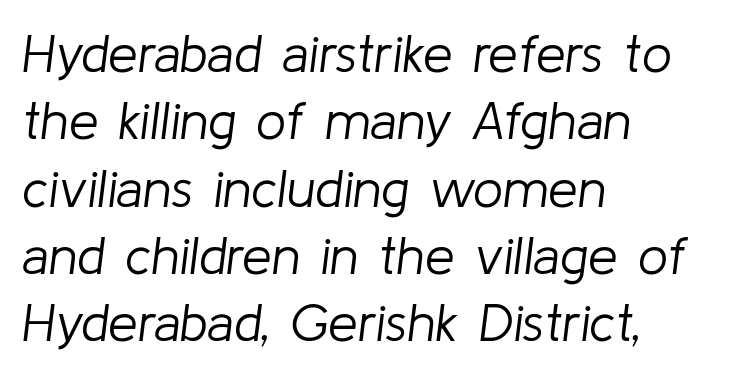
{"italic": "yes", "lean": "right", "slant_degrees": 8, "bold": "no", "weight": "light", "width": "normal", "stroke_contrast": "low", "x_height": "medium", "monospaced": "no", "underline": "no", "align": "left", "line_spacing": "normal", "line_spacing_ratio": 1.27, "letter_spacing": "normal", "letter_spacing_em": 0.0, "glyph_px": 53}
